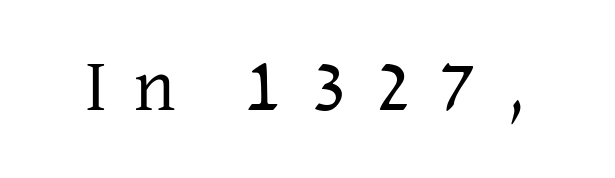
Q: Is the text bold? A: No.
Q: Is the text italic (slanted)? A: No, it is upright.
Q: Is the typeface a serif or a sans-serif typeface? A: Serif.
Q: Is the text underlined? A: No.
Q: Is the spacing between letters normal or unusually wide? A: Unusually wide.
Q: Width (condensed, normal, or wide)? A: Normal.
Q: Stroke contrast? A: Low.
Q: x-height? A: Medium.
Q: Monospaced? A: No.
